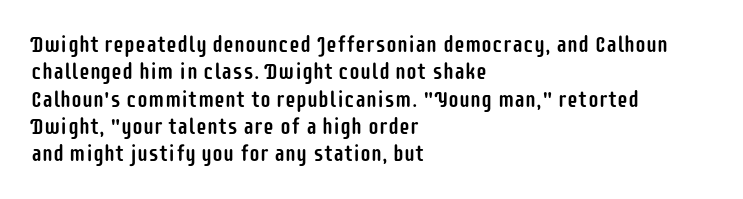
{"italic": "no", "underline": "no", "align": "left", "line_spacing_ratio": 1.24, "letter_spacing": "normal", "letter_spacing_em": 0.0, "glyph_px": 22}
